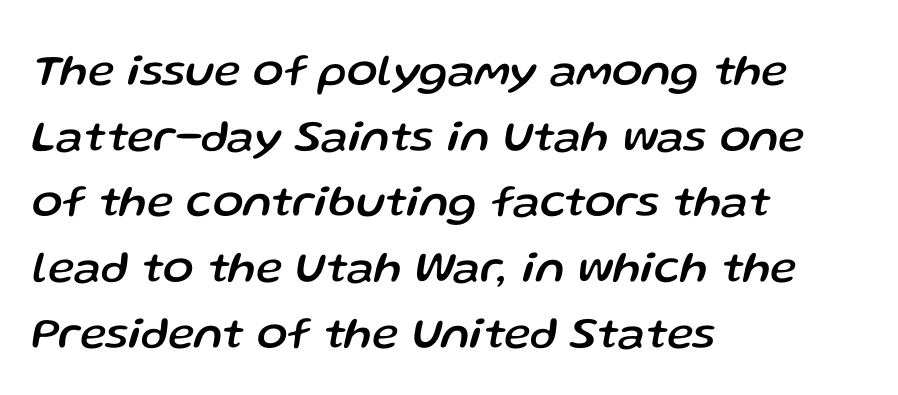
Notice how descenders clear the ascenders below comfortably — that's standard leading. The text block is weighted toward the left margin, trailing off unevenly rightward. The rendering applies a slant to the glyphs. The baseline area is clear. The letters advance in unequal steps, a hallmark of proportional type. This rendering leaves character spacing at its baseline value.
